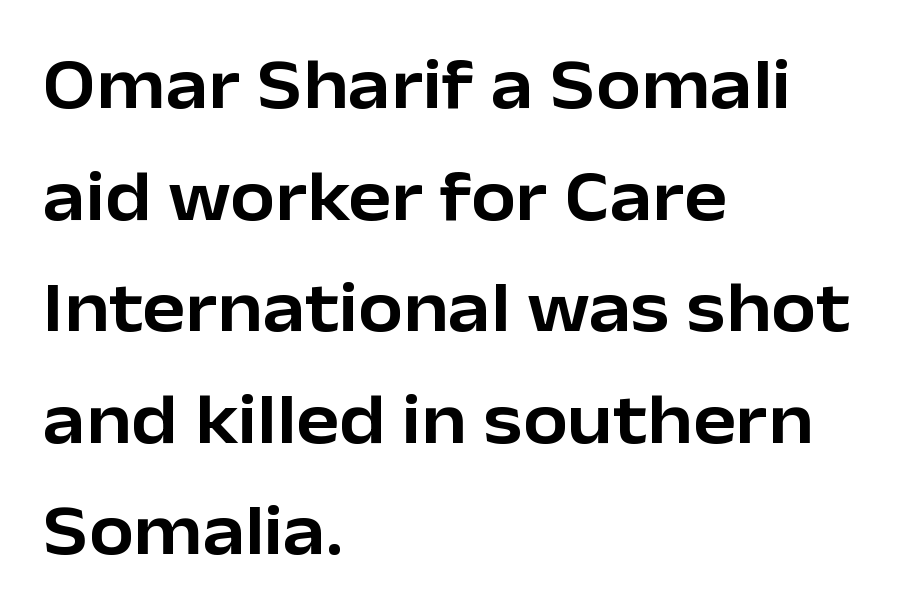
Q: Is the text italic (slanted)? A: No, it is upright.
Q: Is the typeface a serif or a sans-serif typeface? A: Sans-serif.
Q: Is the text underlined? A: No.
Q: How is the paragraph aligned? A: Left-aligned.
Q: Is the spacing between letters normal or unusually wide? A: Normal.
Q: Is the spacing between lines tight, normal or loose? A: Normal.
Q: Width (condensed, normal, or wide)? A: Normal.
Q: Stroke contrast? A: Low.
Q: x-height? A: Medium.
Q: Monospaced? A: No.
